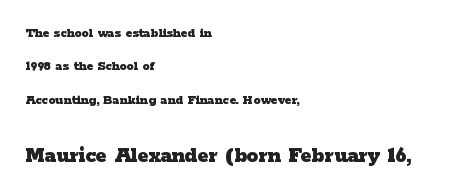
{"italic": "no", "bold": "yes", "underline": "no", "align": "left", "line_spacing": "loose", "line_spacing_ratio": 2.38, "letter_spacing": "normal", "letter_spacing_em": 0.0, "larger_block": "second", "size_ratio": 1.64, "glyph_px": 23}
